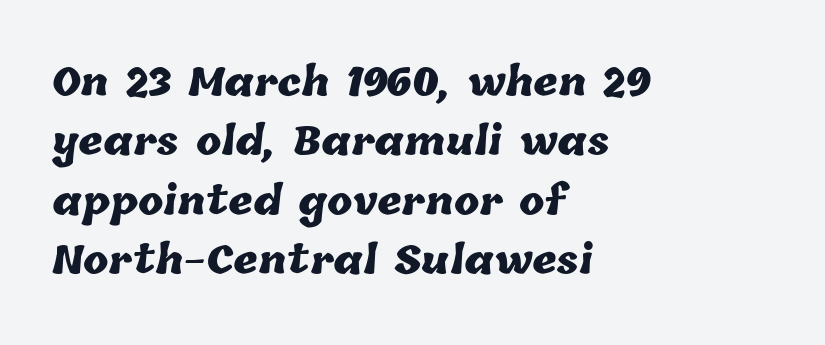
Q: Is the text bold? A: Yes.
Q: Is the text underlined? A: No.
Q: How is the paragraph aligned? A: Left-aligned.
Q: Is the spacing between letters normal or unusually wide? A: Normal.
Q: Is the spacing between lines tight, normal or loose? A: Normal.
Q: Width (condensed, normal, or wide)? A: Normal.
Q: Stroke contrast? A: Low.
Q: x-height? A: Medium.
Q: Monospaced? A: No.
